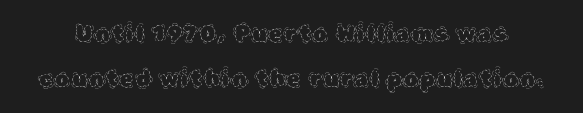
Q: Is the text bold? A: No.
Q: Is the text italic (slanted)? A: No, it is upright.
Q: Is the text underlined? A: No.
Q: Is the spacing between lines tight, normal or loose? A: Loose.
